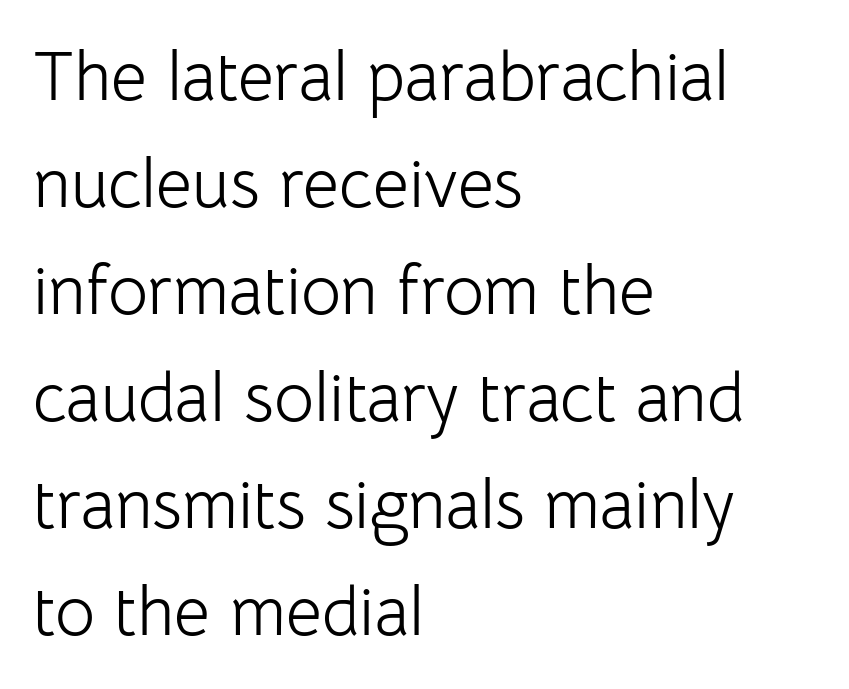
{"serif": "no", "italic": "no", "bold": "no", "weight": "light", "width": "normal", "stroke_contrast": "low", "x_height": "medium", "monospaced": "no", "underline": "no", "align": "left", "line_spacing": "normal", "line_spacing_ratio": 1.55, "letter_spacing": "normal", "letter_spacing_em": 0.0, "glyph_px": 69}
